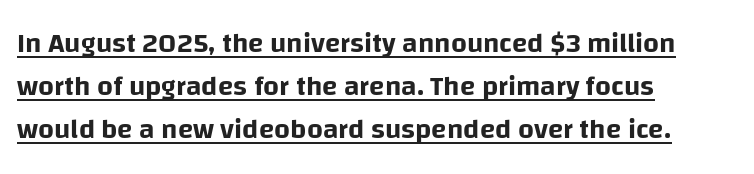
Q: Is the text italic (slanted)? A: No, it is upright.
Q: Is the typeface a serif or a sans-serif typeface? A: Sans-serif.
Q: Is the text underlined? A: Yes.
Q: How is the paragraph aligned? A: Left-aligned.
Q: Is the spacing between letters normal or unusually wide? A: Normal.
Q: Is the spacing between lines tight, normal or loose? A: Normal.
Q: Width (condensed, normal, or wide)? A: Normal.
Q: Stroke contrast? A: Low.
Q: x-height? A: Large.
Q: Monospaced? A: No.
